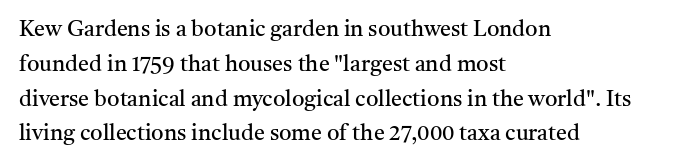
Q: Is the text bold? A: No.
Q: Is the text italic (slanted)? A: No, it is upright.
Q: Is the text underlined? A: No.
Q: How is the paragraph aligned? A: Left-aligned.
Q: Is the spacing between letters normal or unusually wide? A: Normal.
Q: Is the spacing between lines tight, normal or loose? A: Normal.
